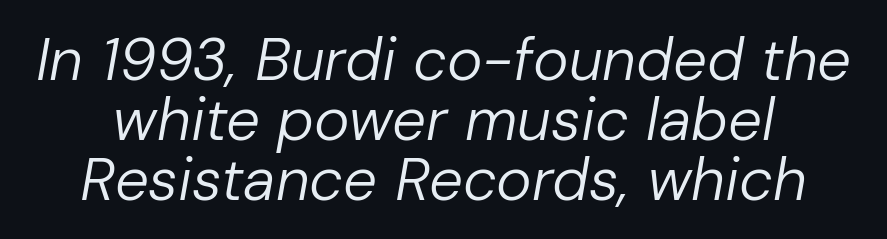
Decoration check: the copy has no underline. Think of a printed novel: that variable character pitch is what you see here. Unbolded letterforms with no extra heft. The passage shown stacks its lines with hardly any gap. Characters are canted at an angle relative to the baseline's perpendicular. What stands out about the letter spacing? Nothing — it is the standard amount.
